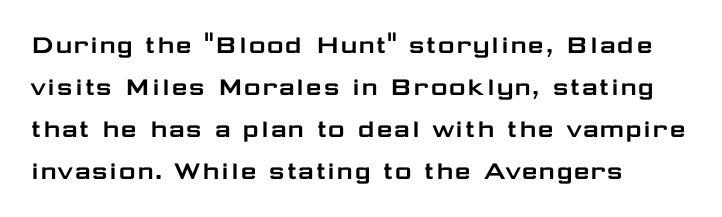
All the whitespace from short lines collects on the right. Typographically, this falls in the sans-serif category. These lines were composed using upright roman letters. Compared with typical paragraphs, the rows here are spaced about the same. Is this a fixed-width face? No — the glyphs have proportional, varying widths.
